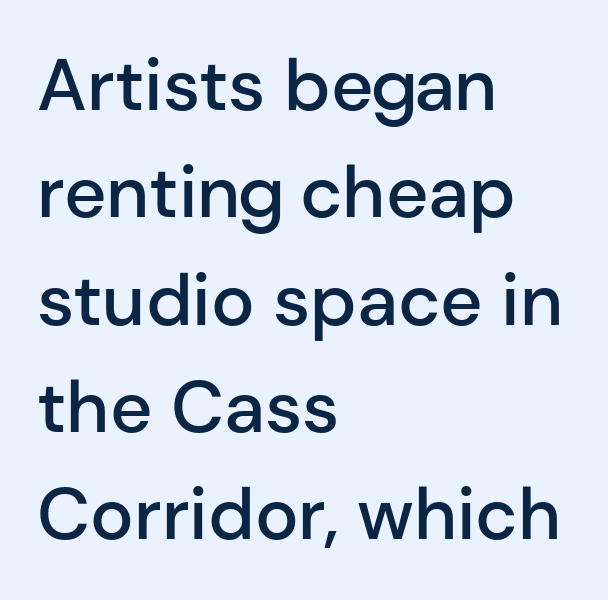
Q: Is the text bold? A: Semi-bold.
Q: Is the text italic (slanted)? A: No, it is upright.
Q: Is the typeface a serif or a sans-serif typeface? A: Sans-serif.
Q: Is the text underlined? A: No.
Q: How is the paragraph aligned? A: Left-aligned.
Q: Is the spacing between letters normal or unusually wide? A: Normal.
Q: Is the spacing between lines tight, normal or loose? A: Normal.
Q: Width (condensed, normal, or wide)? A: Normal.
Q: Stroke contrast? A: Low.
Q: x-height? A: Medium.
Q: Monospaced? A: No.
